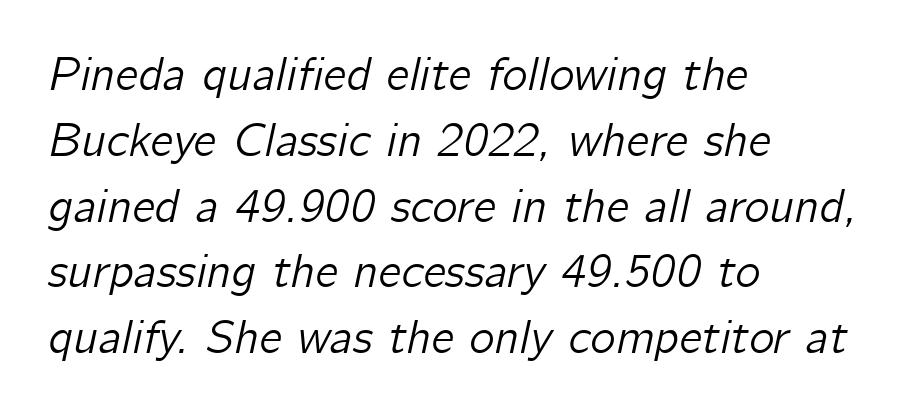
The image shows 48 px text type, italic (leaning right); set left-aligned, normal line spacing (1.37x), normal letter spacing, not underlined; low stroke contrast and a medium x-height.
